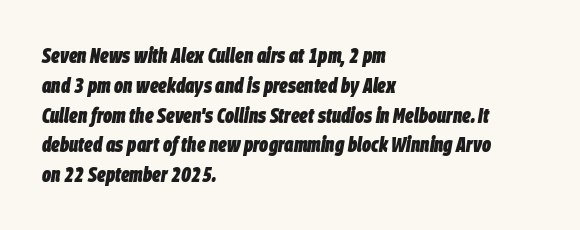
A typesetter would call this zero additional tracking. If you measured baseline to baseline, you'd find a middling distance. The specimen omits any rule beneath the text block's lines. The face used here has the dense, thick strokes of a bold. Typeset ragged right — the left edge is the straight one. In terms of posture, this sample is oblique.
